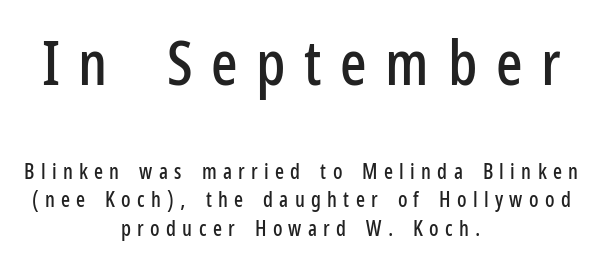
The passage shown is typed in a proportional face where columns would drift. The characters display no serif detailing; their extremities are plain. Quick note: interline space is typical. Scale decreases going downward across the two blocks. You could only call the tracking loose — the letters float apart.
